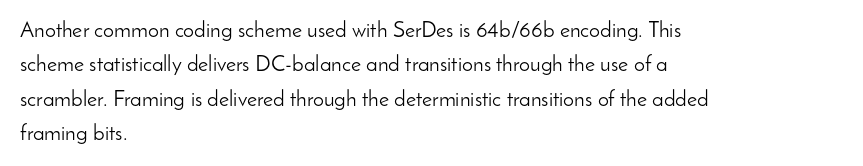
The image shows 22 px text type, upright; set left-aligned, normal line spacing (1.56x), normal letter spacing, not underlined.
